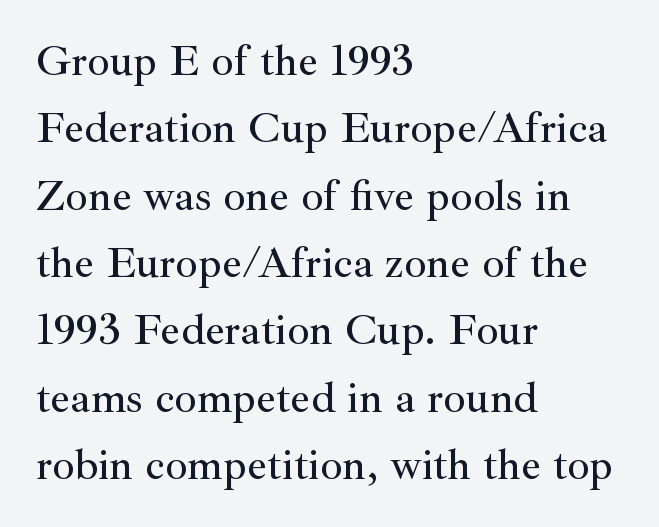
The image shows 44 px serif type, upright; set left-aligned, normal line spacing (1.53x), normal letter spacing, not underlined; medium stroke contrast and a small x-height.
